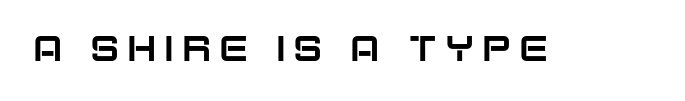
{"serif": "no", "italic": "no", "width": "normal", "stroke_contrast": "low", "x_height": "large", "monospaced": "no", "underline": "no", "letter_spacing": "wide", "letter_spacing_em": 0.22, "glyph_px": 35}
